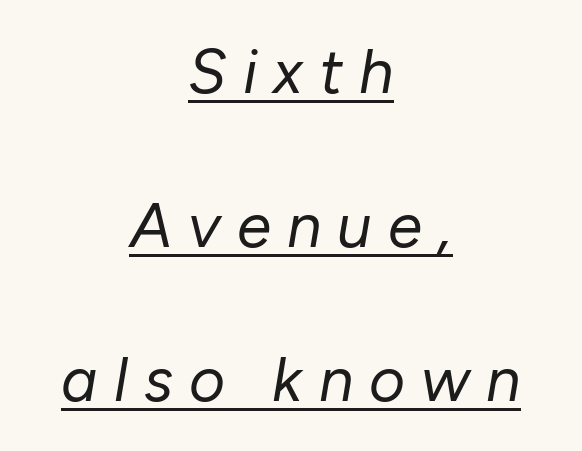
Q: Is the text bold? A: No.
Q: Is the text italic (slanted)? A: Yes, it leans right by about 10 degrees.
Q: Is the text underlined? A: Yes.
Q: How is the paragraph aligned? A: Centered.
Q: Is the spacing between letters normal or unusually wide? A: Unusually wide.
Q: Is the spacing between lines tight, normal or loose? A: Loose.
Q: Width (condensed, normal, or wide)? A: Normal.
Q: Stroke contrast? A: Low.
Q: x-height? A: Medium.
Q: Monospaced? A: No.
